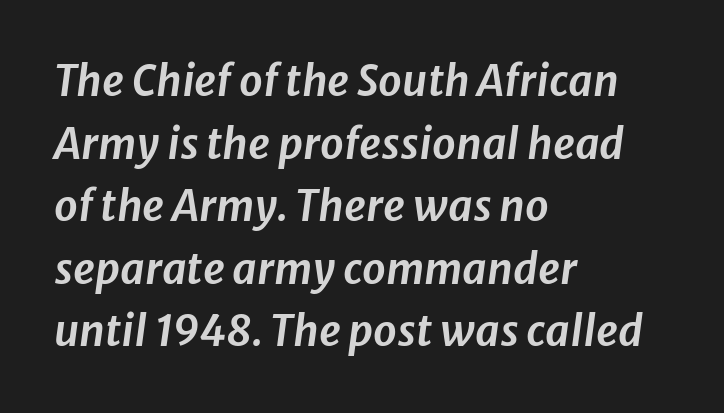
Q: Is the text italic (slanted)? A: Yes, it leans right by about 8 degrees.
Q: Is the text underlined? A: No.
Q: How is the paragraph aligned? A: Left-aligned.
Q: Is the spacing between letters normal or unusually wide? A: Normal.
Q: Is the spacing between lines tight, normal or loose? A: Normal.
Q: Width (condensed, normal, or wide)? A: Normal.
Q: Stroke contrast? A: Low.
Q: x-height? A: Medium.
Q: Monospaced? A: No.
